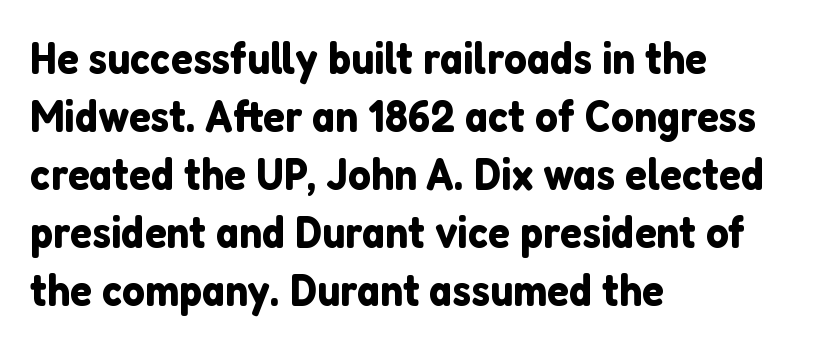
{"serif": "no", "italic": "no", "width": "normal", "stroke_contrast": "low", "x_height": "medium", "monospaced": "no", "underline": "no", "align": "left", "line_spacing": "normal", "line_spacing_ratio": 1.29, "letter_spacing": "normal", "letter_spacing_em": 0.0, "glyph_px": 45}
